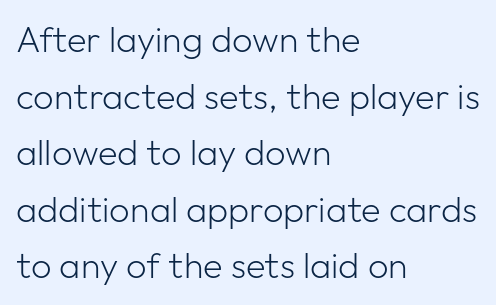
Tracking value appears to be zero — textbook default spacing. The passage shown is typed in a proportional face where columns would drift. The rag falls on the right side of this text block. Typographically, this falls in the sans-serif category.
